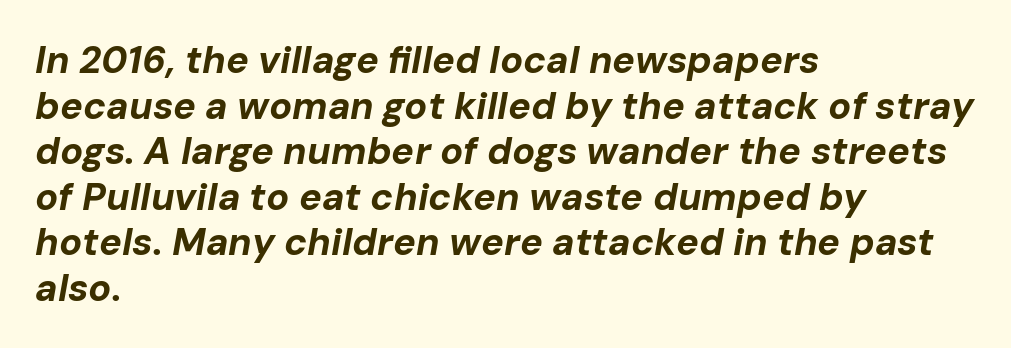
The image shows 38 px bold type, italic (leaning right); set left-aligned, line spacing 1.2x, normal letter spacing, not underlined; low stroke contrast and a medium x-height.
